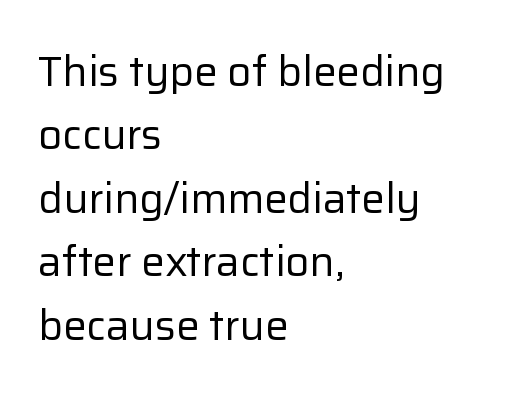
The image shows 42 px regular-weight sans-serif type, upright; set left-aligned, normal line spacing (1.51x), normal letter spacing, not underlined; low stroke contrast and a medium x-height.
